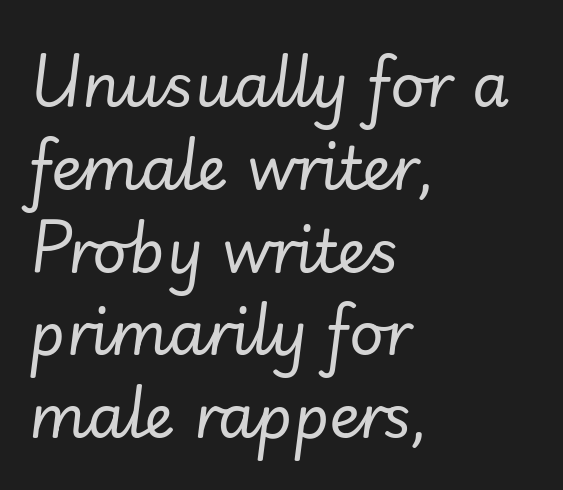
The image shows 60 px regular-weight type, italic (leaning right); set left-aligned, normal line spacing (1.38x), normal letter spacing, not underlined; low stroke contrast and a small x-height.
